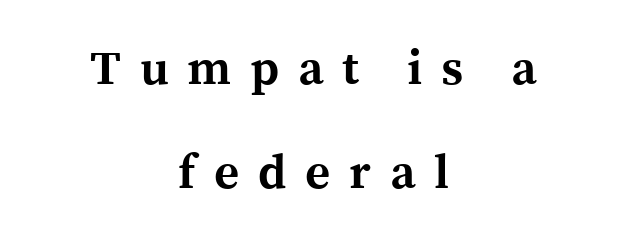
Caption: bold face, heavy strokes. This rendering features lettering with no underline. The line-height multiplier appears high, well above default. The line texture is sparse and dotted thanks to wide tracking. Designer's note — italics off, roman on. Each line is balanced around a shared central axis.
